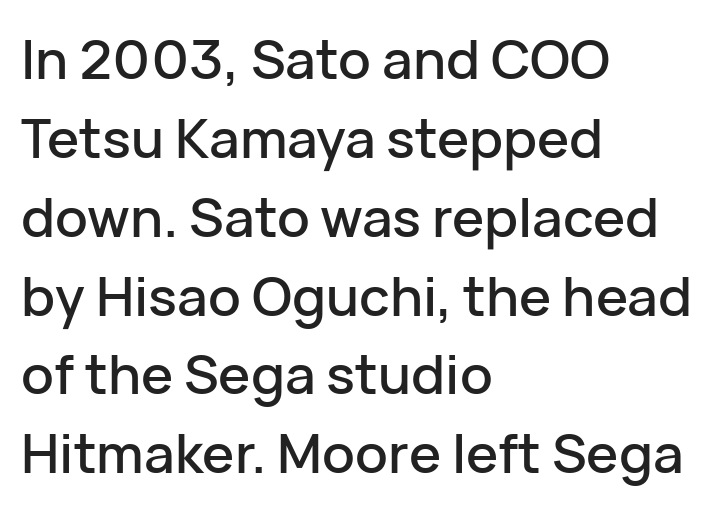
Caption: standard tracking, unaltered. Line beginnings align vertically; line endings do not. Do the letters lean? They stand straight. I'd call this a sans setting — the letters go barefoot. A clean baseline with only descenders dipping below it. The rendering uses a moderate line-height, typical for paragraphs.
